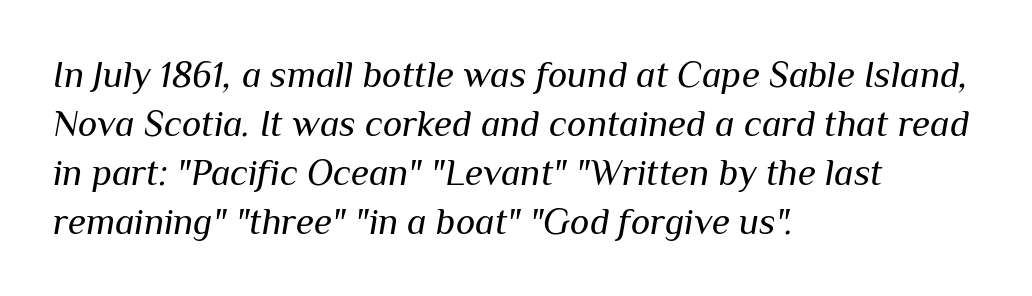
{"italic": "yes", "lean": "right", "slant_degrees": 10, "bold": "no", "weight": "regular", "width": "normal", "stroke_contrast": "medium", "x_height": "medium", "monospaced": "no", "underline": "no", "align": "left", "line_spacing": "normal", "line_spacing_ratio": 1.32, "letter_spacing": "normal", "letter_spacing_em": 0.0, "glyph_px": 37}
